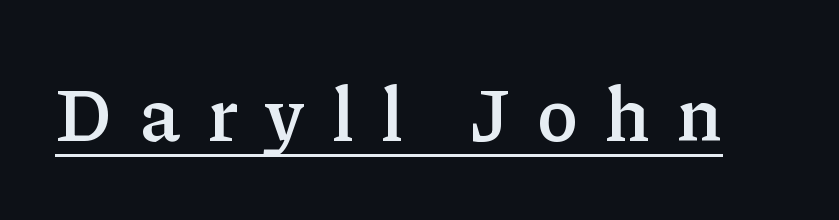
{"serif": "yes", "italic": "no", "bold": "semi", "weight": "semibold", "width": "normal", "stroke_contrast": "low", "x_height": "medium", "monospaced": "no", "underline": "yes", "letter_spacing": "wide", "letter_spacing_em": 0.36, "glyph_px": 77}
